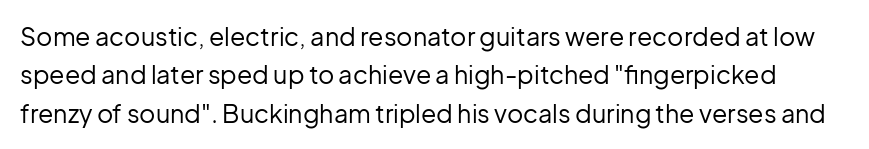
Q: Is the text bold? A: No.
Q: Is the text italic (slanted)? A: No, it is upright.
Q: Is the text underlined? A: No.
Q: Is the spacing between letters normal or unusually wide? A: Normal.
Q: Is the spacing between lines tight, normal or loose? A: Normal.
